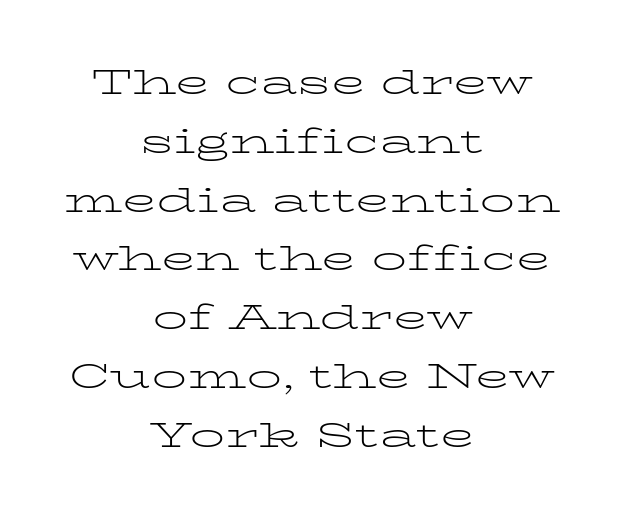
Q: Is the text bold? A: No.
Q: Is the text italic (slanted)? A: No, it is upright.
Q: Is the typeface a serif or a sans-serif typeface? A: Serif.
Q: Is the text underlined? A: No.
Q: How is the paragraph aligned? A: Centered.
Q: Is the spacing between letters normal or unusually wide? A: Normal.
Q: Is the spacing between lines tight, normal or loose? A: Normal.
Q: Width (condensed, normal, or wide)? A: Wide.
Q: Stroke contrast? A: Low.
Q: x-height? A: Medium.
Q: Monospaced? A: No.
